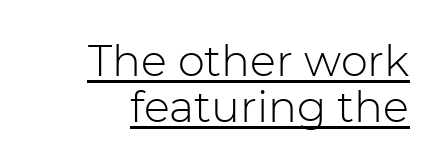
The image shows 43 px light sans-serif type, upright; set tight line spacing (1.07x), normal letter spacing, underlined; low stroke contrast and a medium x-height.
